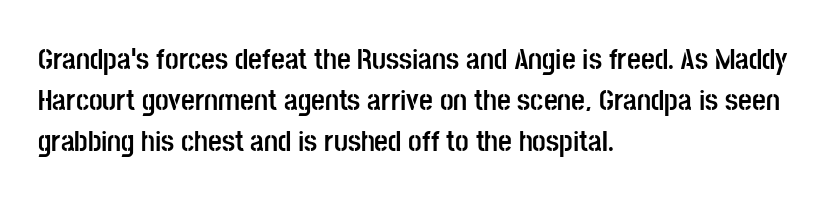
The image shows 30 px semibold, condensed sans-serif type, upright; set left-aligned, normal line spacing (1.36x), normal letter spacing, not underlined; low stroke contrast and a large x-height.
